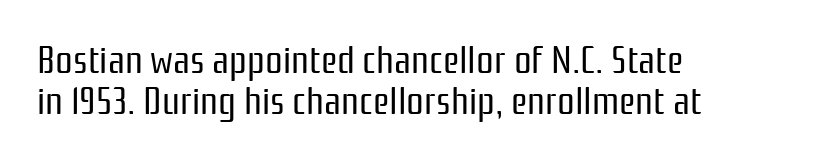
The image shows 39 px regular-weight, condensed sans-serif type, upright; set left-aligned, tight line spacing (1.06x), normal letter spacing, not underlined; low stroke contrast and a medium x-height.
